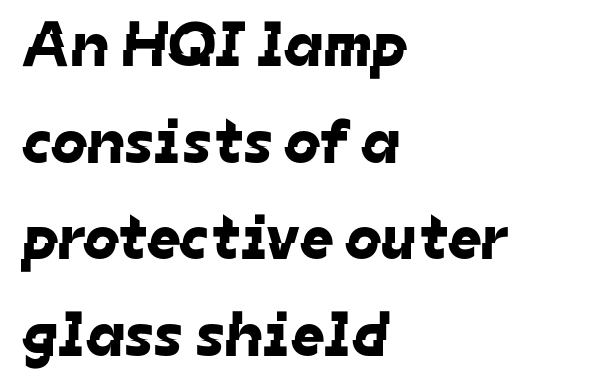
The image shows 64 px sans-serif type; set left-aligned, normal line spacing (1.51x), normal letter spacing, not underlined; low stroke contrast and a medium x-height.
